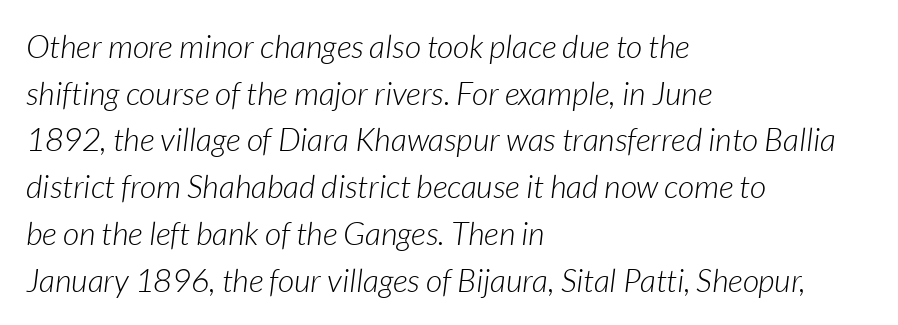
Italic: yes, the glyphs are oblique. What stands out about the letter spacing? Nothing — it is the standard amount. This sample has the flowing, uneven cadence of proportional lettering. Beneath every word, the page is bare. In CSS terms this would be text-align: left.
